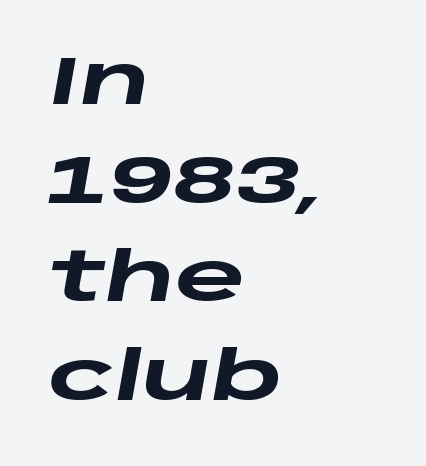
The image shows 68 px heavy, wide type, italic (leaning right); set left-aligned, normal line spacing (1.45x), normal letter spacing, not underlined; low stroke contrast and a large x-height.
